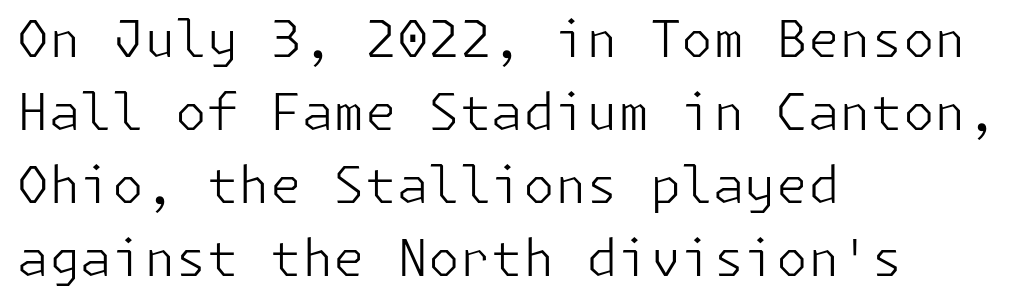
Q: Is the text bold? A: No.
Q: Is the text italic (slanted)? A: No, it is upright.
Q: Is the typeface a serif or a sans-serif typeface? A: Sans-serif.
Q: Is the text underlined? A: No.
Q: How is the paragraph aligned? A: Left-aligned.
Q: Is the spacing between letters normal or unusually wide? A: Normal.
Q: Is the spacing between lines tight, normal or loose? A: Normal.
Q: Width (condensed, normal, or wide)? A: Normal.
Q: Stroke contrast? A: Low.
Q: x-height? A: Medium.
